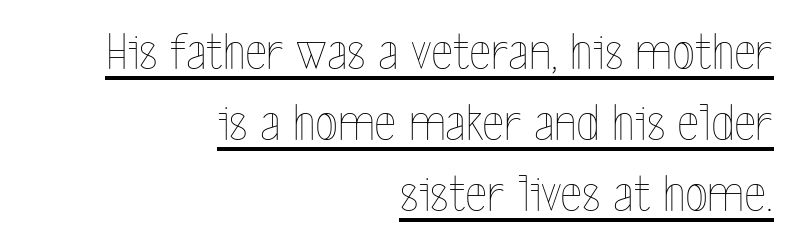
Q: Is the text bold? A: No.
Q: Is the text italic (slanted)? A: No, it is upright.
Q: Is the text underlined? A: Yes.
Q: How is the paragraph aligned? A: Right-aligned.
Q: Is the spacing between letters normal or unusually wide? A: Normal.
Q: Is the spacing between lines tight, normal or loose? A: Normal.
Q: Width (condensed, normal, or wide)? A: Condensed.
Q: x-height? A: Medium.
Q: Monospaced? A: No.
